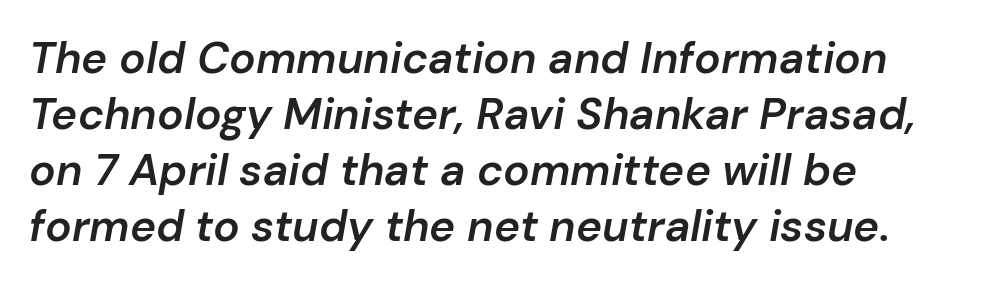
The image shows 44 px semibold type, italic (leaning right); set left-aligned, normal line spacing (1.27x), normal letter spacing, not underlined; low stroke contrast and a medium x-height.
